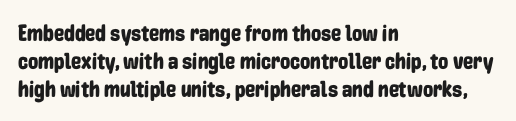
Q: Is the text italic (slanted)? A: No, it is upright.
Q: Is the text underlined? A: No.
Q: How is the paragraph aligned? A: Left-aligned.
Q: Is the spacing between letters normal or unusually wide? A: Normal.
